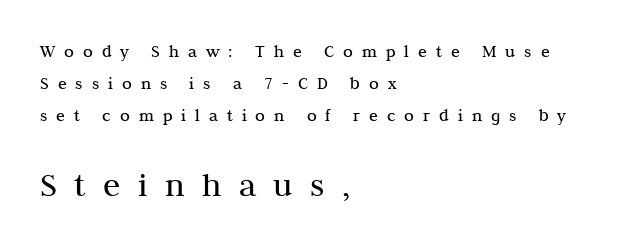
The image shows 35 px regular-weight serif type, upright; set left-aligned, line spacing 1.78x, unusually wide letter spacing (+0.5 em), not underlined; the second (bottom) block is 1.94x larger; medium stroke contrast and a medium x-height.
